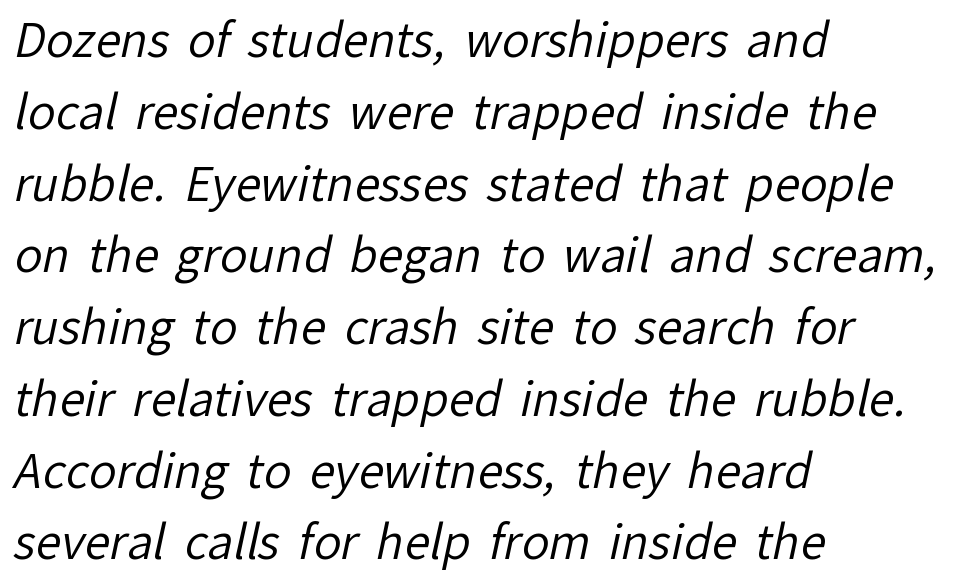
The image shows 46 px regular-weight sans-serif type; set left-aligned, normal line spacing (1.56x), normal letter spacing, not underlined; low stroke contrast and a medium x-height.
